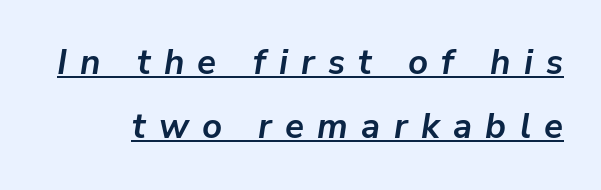
Q: Is the text bold? A: Yes.
Q: Is the text italic (slanted)? A: Yes, it leans right by about 9 degrees.
Q: Is the text underlined? A: Yes.
Q: Is the spacing between letters normal or unusually wide? A: Unusually wide.
Q: Width (condensed, normal, or wide)? A: Normal.
Q: Stroke contrast? A: Low.
Q: x-height? A: Medium.
Q: Monospaced? A: No.
